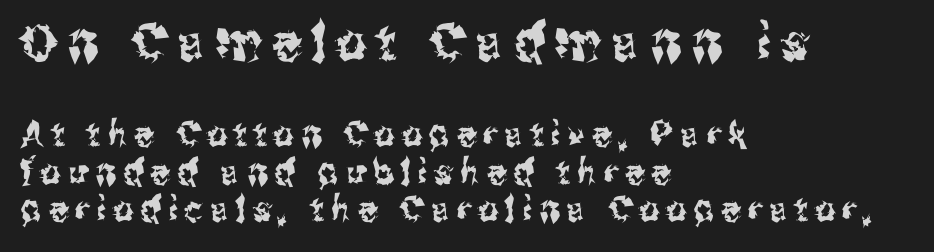
Q: Is the text italic (slanted)? A: No, it is upright.
Q: Is the typeface a serif or a sans-serif typeface? A: Sans-serif.
Q: Is the text underlined? A: No.
Q: How is the paragraph aligned? A: Left-aligned.
Q: Is the spacing between letters normal or unusually wide? A: Unusually wide.
Q: Is the spacing between lines tight, normal or loose? A: Tight.
Q: Which block of text is set in a larger size, the first (top) or the second (bottom)? A: The first (top) one.
Q: Width (condensed, normal, or wide)? A: Condensed.
Q: Stroke contrast? A: Medium.
Q: x-height? A: Medium.
Q: Monospaced? A: No.
